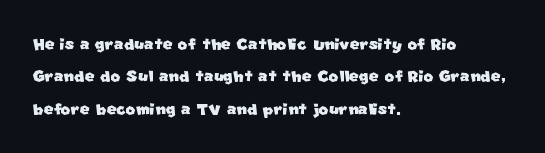
{"underline": "no", "align": "left", "line_spacing": "normal", "line_spacing_ratio": 1.54, "letter_spacing": "normal", "letter_spacing_em": 0.0, "glyph_px": 21}
